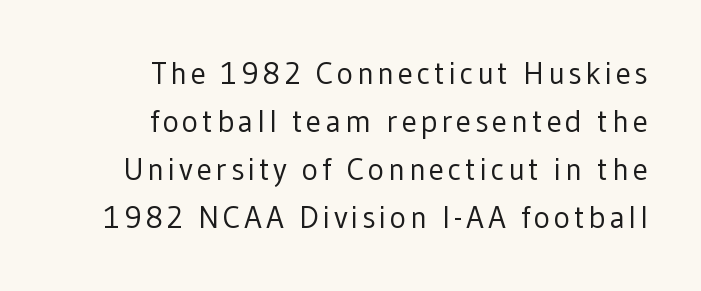
The vertical gap from one line to the next is medium. Is this a fixed-width face? No — the glyphs have proportional, varying widths. Weight: in the light-to-regular range. Is this a sans? Yes — the strokes have no serifs. When letters stand straight like this, we call the style roman or upright. The compositor pushed each line to the right boundary.
